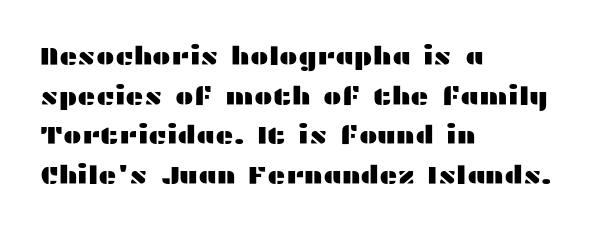
{"italic": "no", "underline": "no", "align": "left", "line_spacing": "normal", "line_spacing_ratio": 1.59, "letter_spacing": "normal", "letter_spacing_em": 0.0, "glyph_px": 25}
